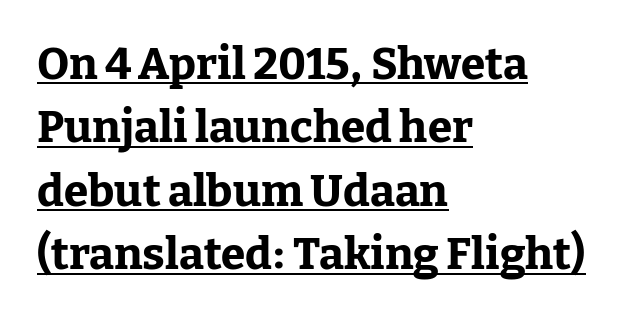
Q: Is the text bold? A: Yes.
Q: Is the text italic (slanted)? A: No, it is upright.
Q: Is the typeface a serif or a sans-serif typeface? A: Serif.
Q: Is the text underlined? A: Yes.
Q: How is the paragraph aligned? A: Left-aligned.
Q: Is the spacing between letters normal or unusually wide? A: Normal.
Q: Is the spacing between lines tight, normal or loose? A: Normal.
Q: Width (condensed, normal, or wide)? A: Normal.
Q: Stroke contrast? A: Low.
Q: x-height? A: Medium.
Q: Monospaced? A: No.
